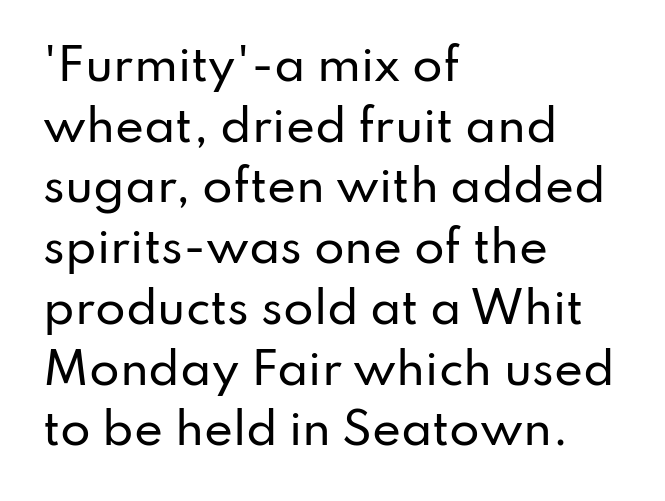
The image shows 44 px sans-serif type, upright; set left-aligned, normal line spacing (1.38x), normal letter spacing, not underlined; low stroke contrast and a small x-height.
